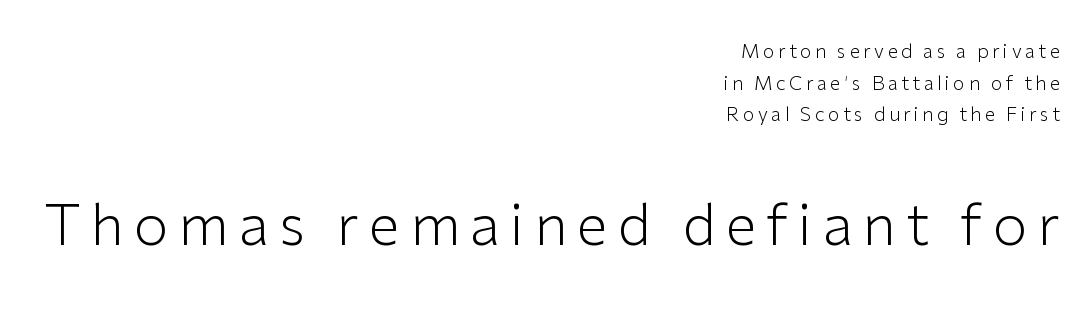
The image shows 56 px light sans-serif type, upright; set right-aligned, normal line spacing (1.66x), not underlined; the second (bottom) block is 2.95x larger; low stroke contrast and a medium x-height.
